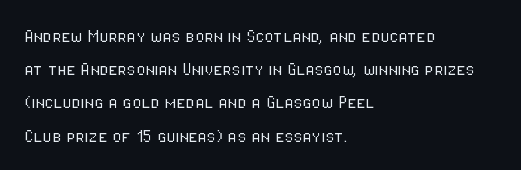
Q: Is the text bold? A: No.
Q: Is the text italic (slanted)? A: No, it is upright.
Q: Is the text underlined? A: No.
Q: How is the paragraph aligned? A: Left-aligned.
Q: Is the spacing between letters normal or unusually wide? A: Normal.
Q: Is the spacing between lines tight, normal or loose? A: Normal.
